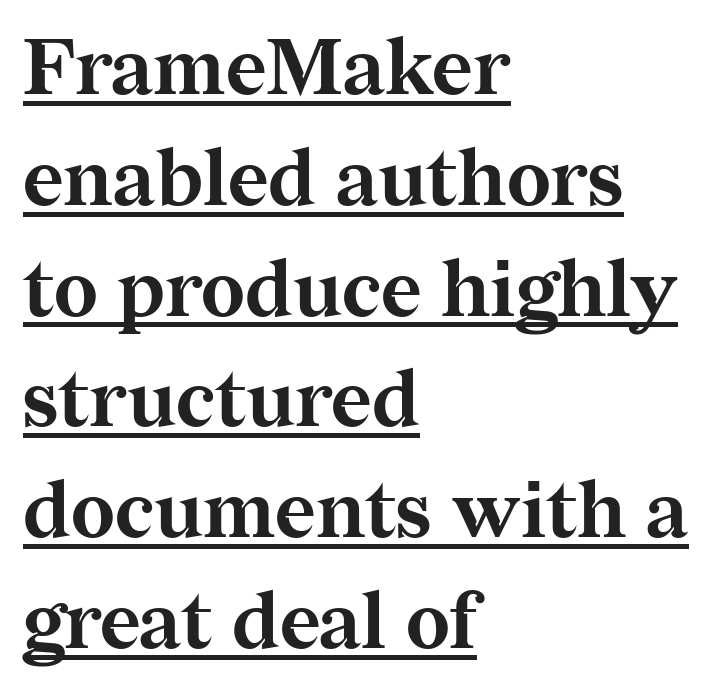
The image shows 78 px bold serif type, upright; set left-aligned, normal line spacing (1.42x), normal letter spacing, underlined; medium stroke contrast and a medium x-height.
